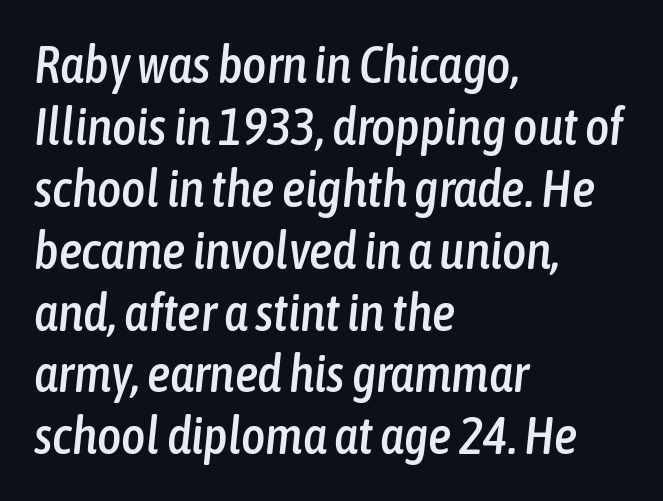
The image shows 52 px condensed type, italic (leaning right); set left-aligned, line spacing 1.19x, normal letter spacing, not underlined; low stroke contrast and a medium x-height.
